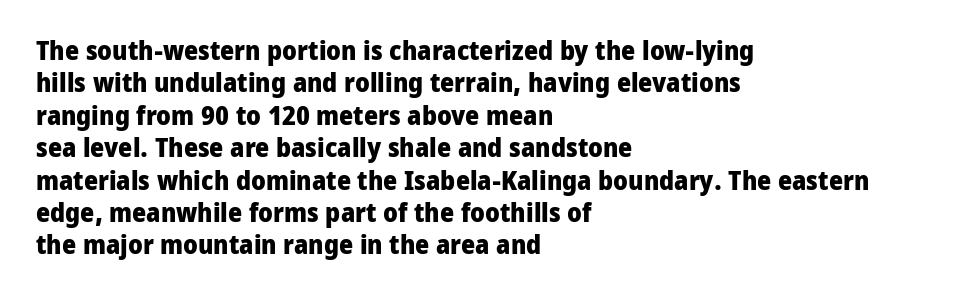
{"italic": "no", "bold": "yes", "underline": "no", "align": "left", "line_spacing_ratio": 1.2, "letter_spacing": "normal", "letter_spacing_em": 0.0, "glyph_px": 27}
